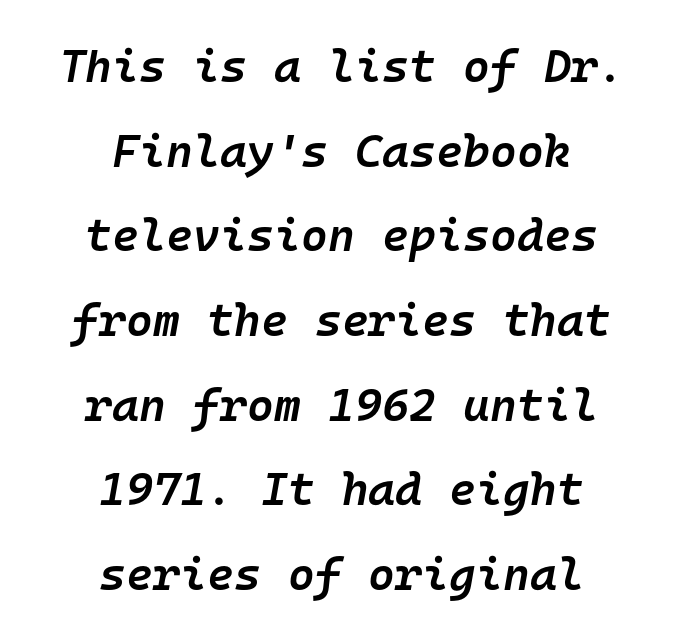
Q: Is the text bold? A: Semi-bold.
Q: Is the text italic (slanted)? A: Yes, it leans right by about 10 degrees.
Q: Is the text underlined? A: No.
Q: How is the paragraph aligned? A: Centered.
Q: Is the spacing between letters normal or unusually wide? A: Normal.
Q: Width (condensed, normal, or wide)? A: Normal.
Q: Stroke contrast? A: Low.
Q: x-height? A: Medium.
Q: Monospaced? A: Yes.
